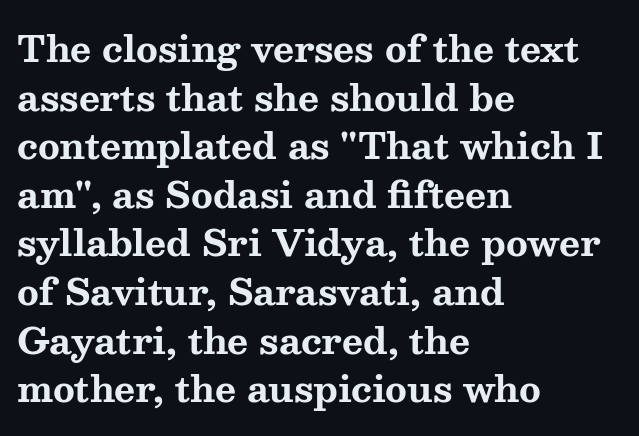
The image shows 36 px bold, wide serif type, upright; set left-aligned, normal line spacing (1.35x), normal letter spacing, not underlined; medium stroke contrast and a medium x-height.
